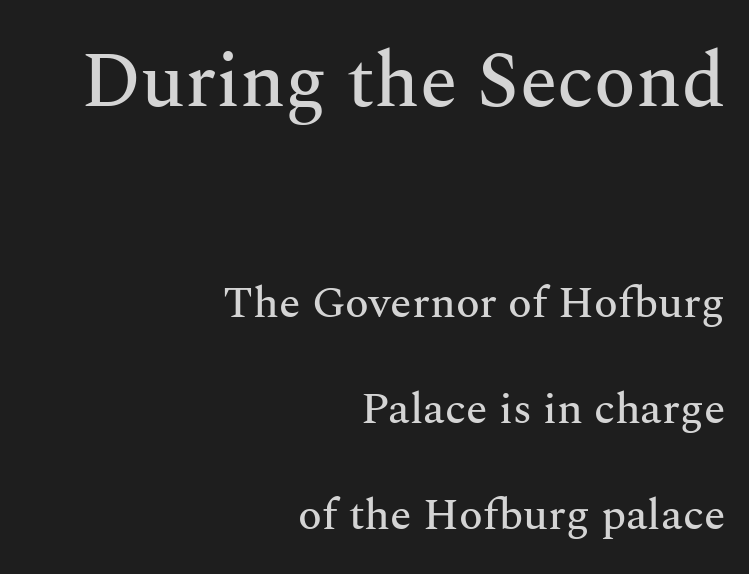
Q: Is the text italic (slanted)? A: No, it is upright.
Q: Is the typeface a serif or a sans-serif typeface? A: Serif.
Q: Is the text underlined? A: No.
Q: How is the paragraph aligned? A: Right-aligned.
Q: Is the spacing between letters normal or unusually wide? A: Normal.
Q: Is the spacing between lines tight, normal or loose? A: Loose.
Q: Which block of text is set in a larger size, the first (top) or the second (bottom)? A: The first (top) one.
Q: Width (condensed, normal, or wide)? A: Normal.
Q: Stroke contrast? A: Medium.
Q: x-height? A: Medium.
Q: Monospaced? A: No.
